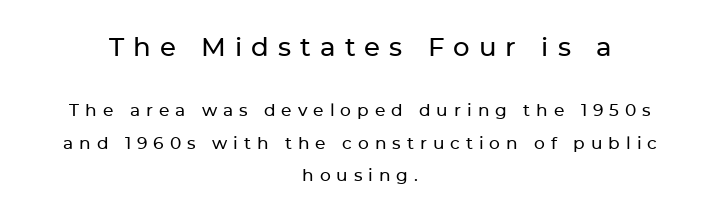
The gap between lines stays unmarked. The rag falls on both sides of this text block equally. The type sits square on the baseline with zero lean. If you squint, the top block still reads clearly — it's the larger of the two. The rendering inserts visible extra space after every character. A great deal of white space separates one row of letters from the next.
